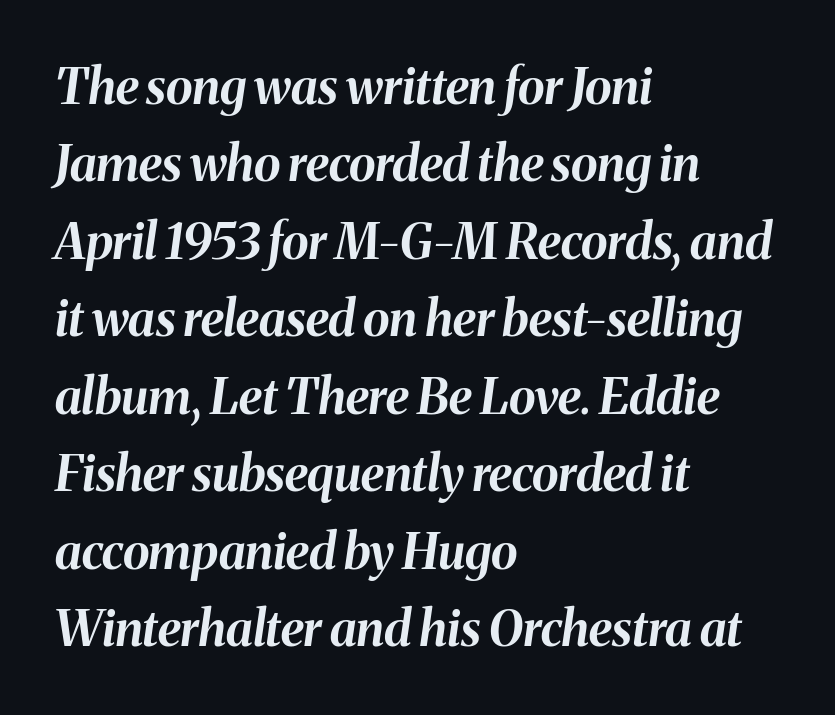
Would a proofreader flag this as italicized? Yes. This is heavy type, rendered in bold. Tracking here is standard; glyphs follow each other at the usual distance. Baseline-to-baseline distance is the conventional proportion of letter height. Looks like regular typesetting: each glyph gets only the width it needs. All the whitespace from short lines collects on the right.
